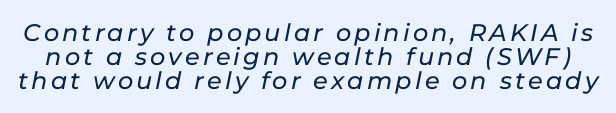
{"italic": "yes", "lean": "right", "slant_degrees": 11, "underline": "no", "line_spacing": "tight", "line_spacing_ratio": 0.99, "glyph_px": 24}
